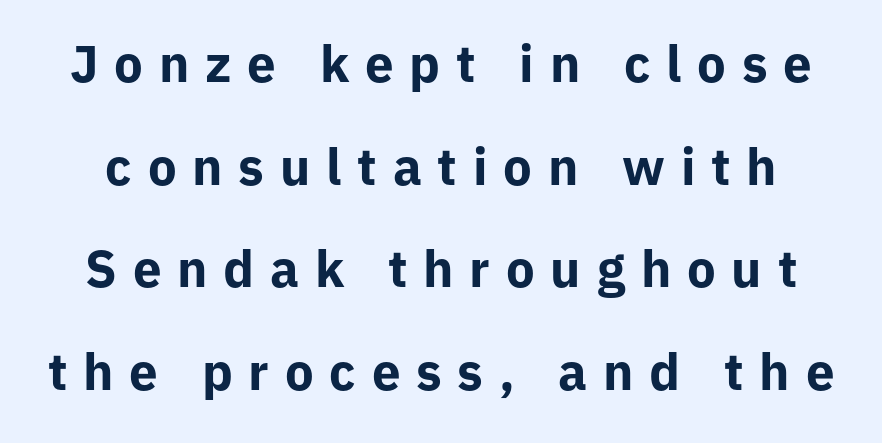
{"serif": "no", "italic": "no", "bold": "yes", "weight": "bold", "width": "normal", "stroke_contrast": "low", "x_height": "medium", "monospaced": "no", "underline": "no", "line_spacing": "loose", "line_spacing_ratio": 2.01, "letter_spacing": "wide", "letter_spacing_em": 0.31, "glyph_px": 51}
